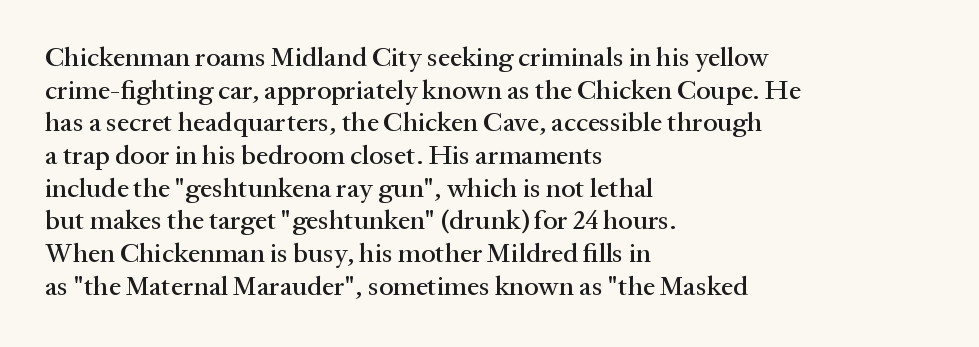
{"italic": "no", "underline": "no", "align": "left", "line_spacing_ratio": 1.21, "letter_spacing": "normal", "letter_spacing_em": 0.0, "glyph_px": 27}
